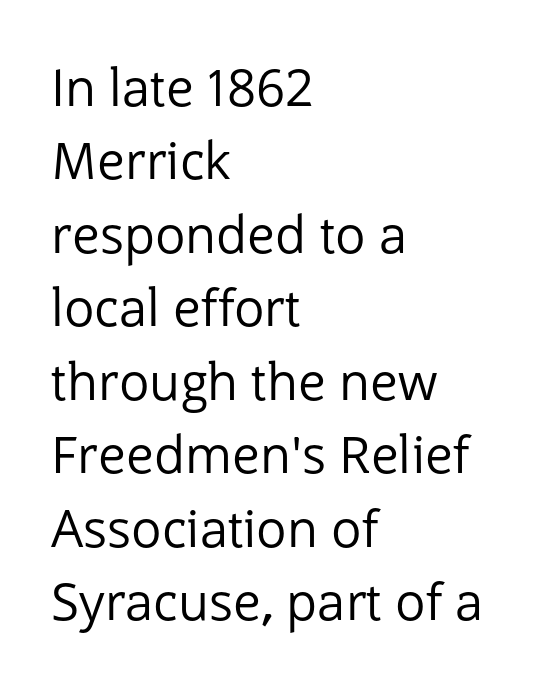
Do the characters align in a grid? No, the font is proportional. No extra tracking has been applied to these lines. No feet cap the strokes, marking this as sans-serif type. Vertical stems look standard width or narrower in stroke.
